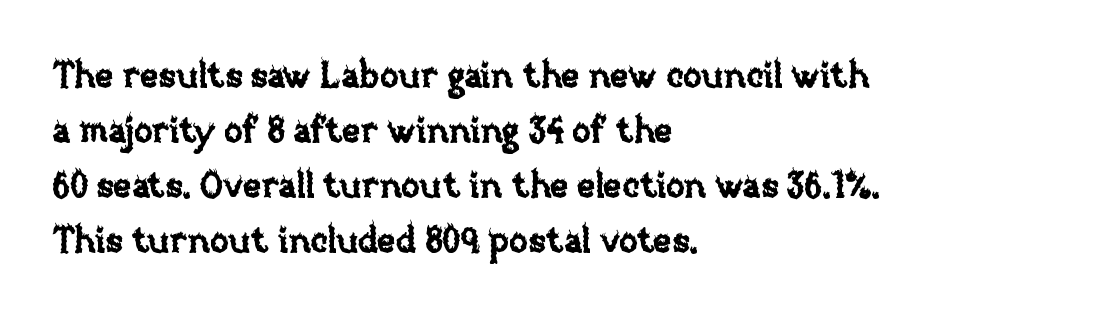
{"italic": "no", "width": "normal", "stroke_contrast": "low", "x_height": "large", "monospaced": "no", "underline": "no", "align": "left", "line_spacing": "normal", "line_spacing_ratio": 1.57, "letter_spacing": "normal", "letter_spacing_em": 0.0, "glyph_px": 35}
